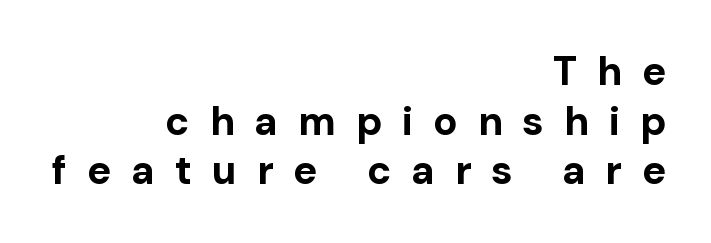
Q: Is the text bold? A: Yes.
Q: Is the text italic (slanted)? A: No, it is upright.
Q: Is the typeface a serif or a sans-serif typeface? A: Sans-serif.
Q: Is the text underlined? A: No.
Q: How is the paragraph aligned? A: Right-aligned.
Q: Is the spacing between letters normal or unusually wide? A: Unusually wide.
Q: Width (condensed, normal, or wide)? A: Normal.
Q: Stroke contrast? A: Low.
Q: x-height? A: Medium.
Q: Monospaced? A: No.
